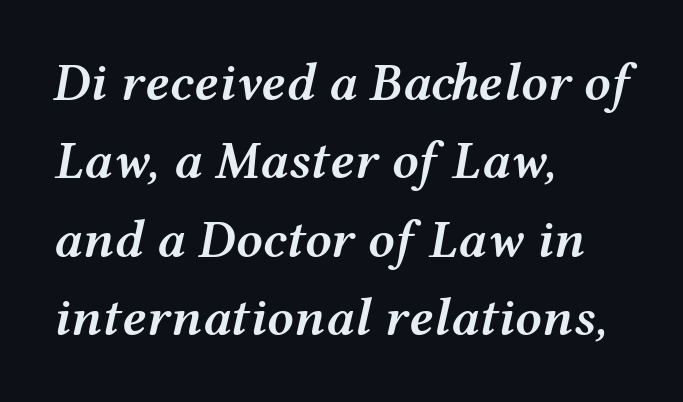
Q: Is the text bold? A: Semi-bold.
Q: Is the text italic (slanted)? A: Yes, it leans right by about 12 degrees.
Q: Is the text underlined? A: No.
Q: How is the paragraph aligned? A: Left-aligned.
Q: Is the spacing between letters normal or unusually wide? A: Normal.
Q: Is the spacing between lines tight, normal or loose? A: Normal.
Q: Width (condensed, normal, or wide)? A: Wide.
Q: Stroke contrast? A: Medium.
Q: x-height? A: Medium.
Q: Monospaced? A: No.
